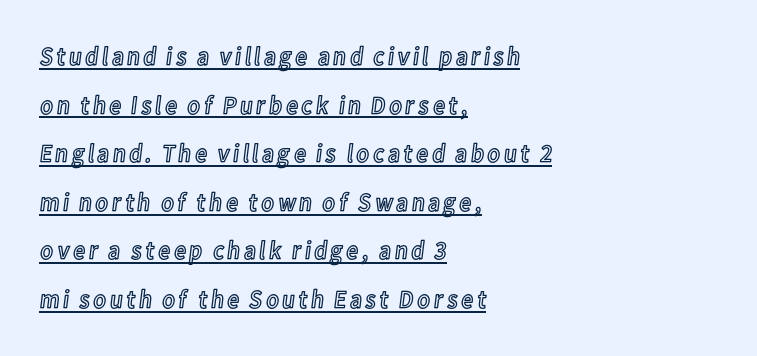
In designer terms, the underline attribute is active on this setting. A classic flush-left, rag-right setting is used for this passage.
